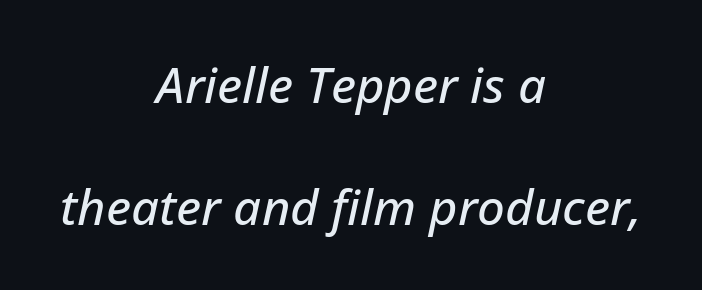
The image shows 49 px text type, italic (leaning right); set centered, loose line spacing (2.48x), normal letter spacing, not underlined; low stroke contrast and a medium x-height.
